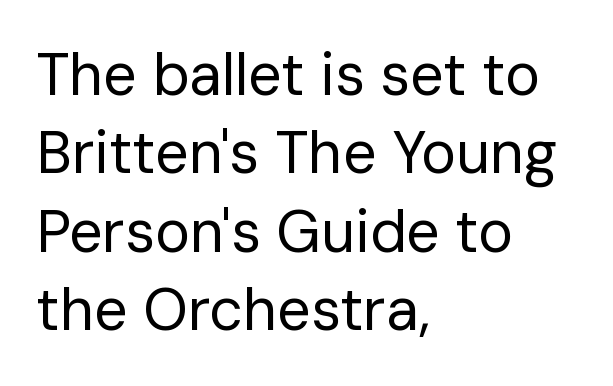
The image shows 59 px regular-weight sans-serif type, upright; set left-aligned, normal line spacing (1.33x), normal letter spacing, not underlined; low stroke contrast and a medium x-height.
